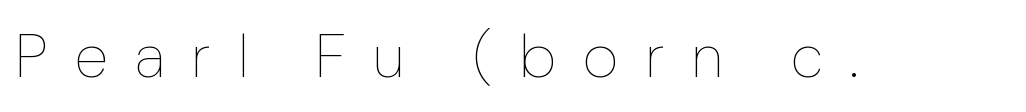
Q: Is the text bold? A: No.
Q: Is the text italic (slanted)? A: No, it is upright.
Q: Is the text underlined? A: No.
Q: Is the spacing between letters normal or unusually wide? A: Unusually wide.
Q: Width (condensed, normal, or wide)? A: Condensed.
Q: Stroke contrast? A: Low.
Q: x-height? A: Medium.
Q: Monospaced? A: No.
